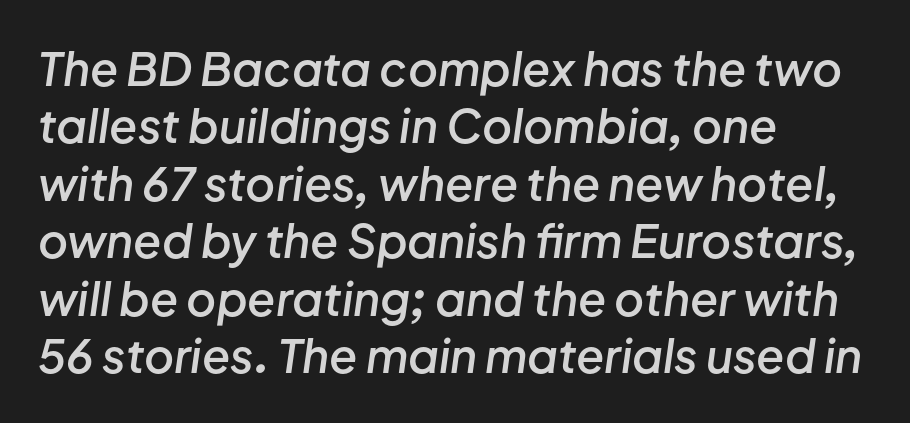
Q: Is the text bold? A: Semi-bold.
Q: Is the text italic (slanted)? A: Yes, it leans right by about 8 degrees.
Q: Is the text underlined? A: No.
Q: How is the paragraph aligned? A: Left-aligned.
Q: Is the spacing between letters normal or unusually wide? A: Normal.
Q: Is the spacing between lines tight, normal or loose? A: Normal.
Q: Width (condensed, normal, or wide)? A: Normal.
Q: Stroke contrast? A: Low.
Q: x-height? A: Medium.
Q: Monospaced? A: No.
